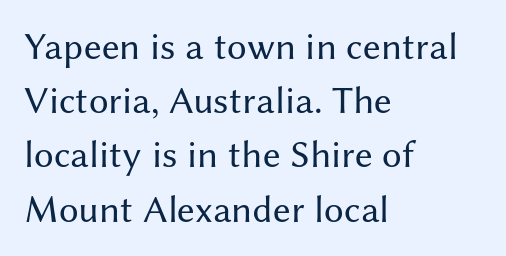
Q: Is the text bold? A: No.
Q: Is the text italic (slanted)? A: No, it is upright.
Q: Is the typeface a serif or a sans-serif typeface? A: Sans-serif.
Q: Is the text underlined? A: No.
Q: How is the paragraph aligned? A: Left-aligned.
Q: Is the spacing between letters normal or unusually wide? A: Normal.
Q: Is the spacing between lines tight, normal or loose? A: Normal.
Q: Width (condensed, normal, or wide)? A: Normal.
Q: Stroke contrast? A: Medium.
Q: x-height? A: Medium.
Q: Monospaced? A: No.
